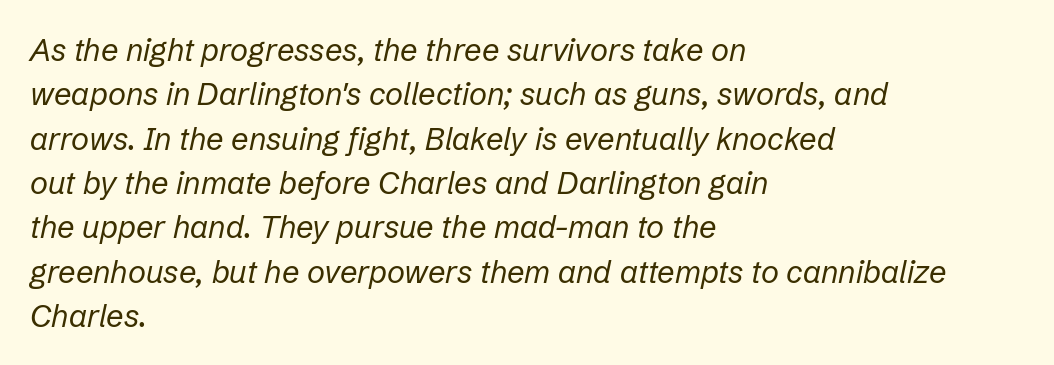
Q: Is the text bold? A: No.
Q: Is the text italic (slanted)? A: Yes, it leans right by about 12 degrees.
Q: Is the text underlined? A: No.
Q: How is the paragraph aligned? A: Left-aligned.
Q: Is the spacing between letters normal or unusually wide? A: Normal.
Q: Is the spacing between lines tight, normal or loose? A: Normal.
Q: Width (condensed, normal, or wide)? A: Normal.
Q: Stroke contrast? A: Low.
Q: x-height? A: Medium.
Q: Monospaced? A: No.
